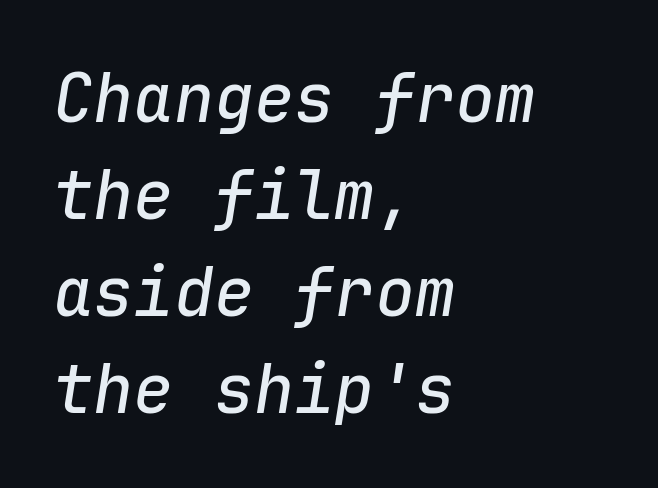
Do the characters align in a grid? Yes, the font is monospaced. The whole block is typeset with a tilt. Has an underline been added? It has not. Does the leading feel generous? No, just average. Is the letter spacing exaggerated? No — it looks like the ordinary default.
